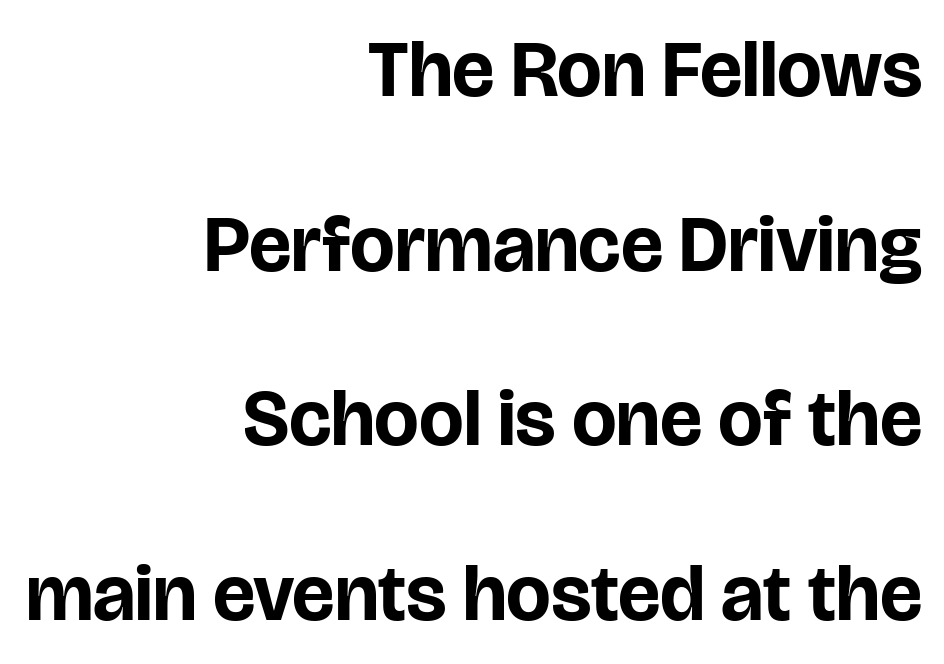
Note the varied advance widths — an 'i' is clearly narrower than an 'm'. Casual observation: everything's shoved over to the right. Leading is clearly above the norm, producing a sparse column. Plenty of ink on the page — the face is bold.
